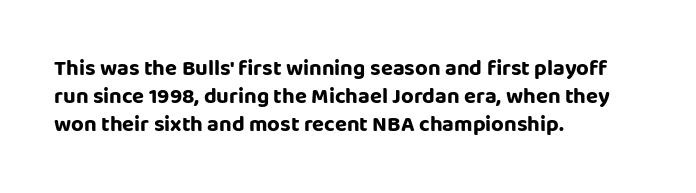
Style check: upright. Decoration check: the copy has no underline. The gaps between neighbouring characters are ordinary and unremarkable. This sample is left-justified, so line endings fall wherever the words run out. The rows are spaced the way most documents space them.
